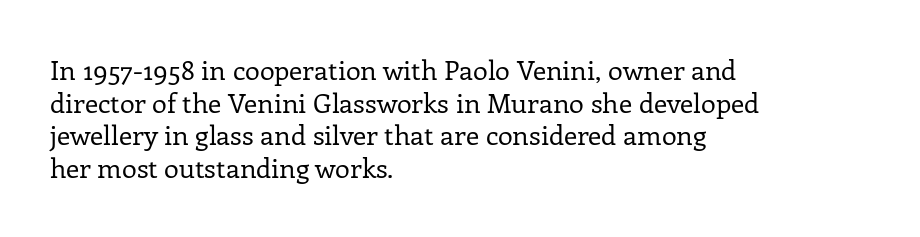
The image shows 27 px text type, upright; set left-aligned, line spacing 1.21x, normal letter spacing, not underlined.
